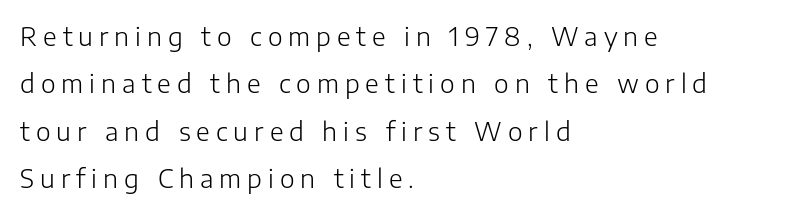
Q: Is the text bold? A: No.
Q: Is the text italic (slanted)? A: No, it is upright.
Q: Is the text underlined? A: No.
Q: How is the paragraph aligned? A: Left-aligned.
Q: Is the spacing between letters normal or unusually wide? A: Unusually wide.
Q: Is the spacing between lines tight, normal or loose? A: Loose.
